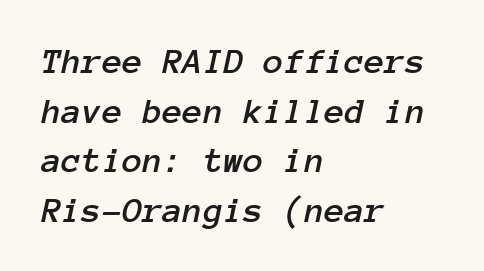
Q: Is the text italic (slanted)? A: Yes, it leans right by about 12 degrees.
Q: Is the text underlined? A: No.
Q: How is the paragraph aligned? A: Left-aligned.
Q: Is the spacing between letters normal or unusually wide? A: Normal.
Q: Is the spacing between lines tight, normal or loose? A: Normal.
Q: Width (condensed, normal, or wide)? A: Normal.
Q: Stroke contrast? A: Low.
Q: x-height? A: Medium.
Q: Monospaced? A: Yes.
